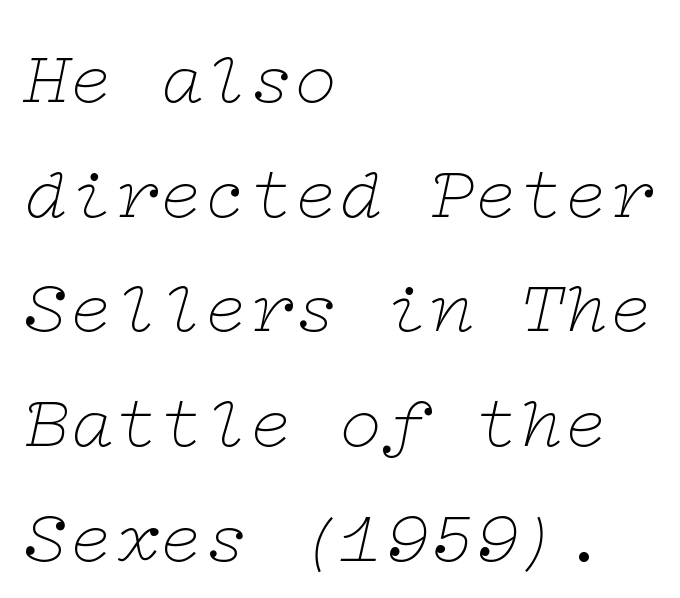
{"serif": "yes", "italic": "yes", "lean": "right", "slant_degrees": 12, "bold": "no", "weight": "thin", "width": "wide", "stroke_contrast": "low", "x_height": "medium", "underline": "no", "align": "left", "line_spacing": "normal", "line_spacing_ratio": 1.53, "letter_spacing": "normal", "letter_spacing_em": 0.0, "glyph_px": 75}
